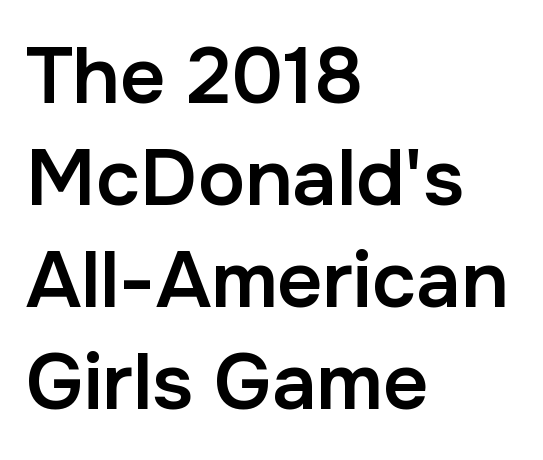
The image shows 79 px semibold sans-serif type, upright; set left-aligned, normal line spacing (1.29x), normal letter spacing, not underlined; low stroke contrast and a medium x-height.
